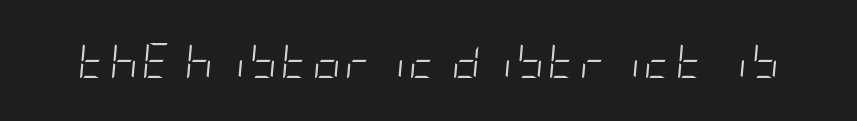
The image shows 35 px light, condensed type, italic (leaning right); set not underlined; low stroke contrast and a large x-height.
